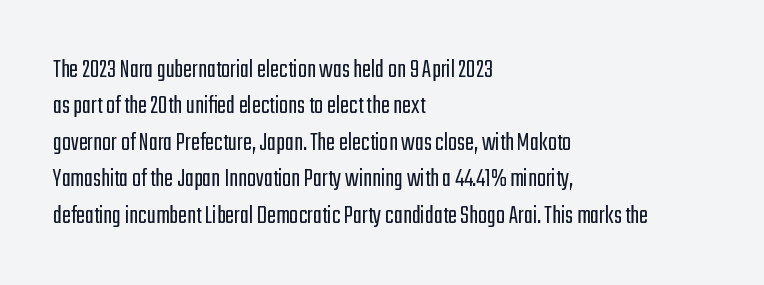
Upright lettering throughout. Reading down the column, the eye jumps a familiar distance to each next line. The typesetting does not lean heavy: it is not bold. Horizontal alignment here is leftward, the default for most running prose. The space directly below the letters is spotless. Glyph-to-glyph distance matches everyday printed text.
